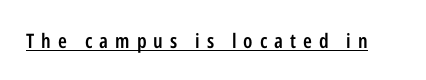
{"italic": "no", "bold": "semi", "underline": "yes", "letter_spacing": "wide", "letter_spacing_em": 0.35, "glyph_px": 20}
